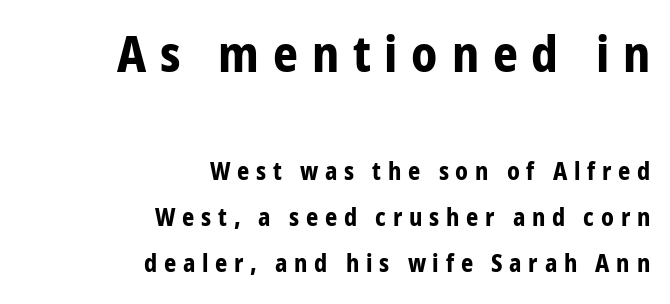
The image shows 49 px bold, condensed sans-serif type, upright; set right-aligned, loose line spacing (1.93x), unusually wide letter spacing (+0.28 em), not underlined; the first (top) block is 2.04x larger; low stroke contrast and a medium x-height.
